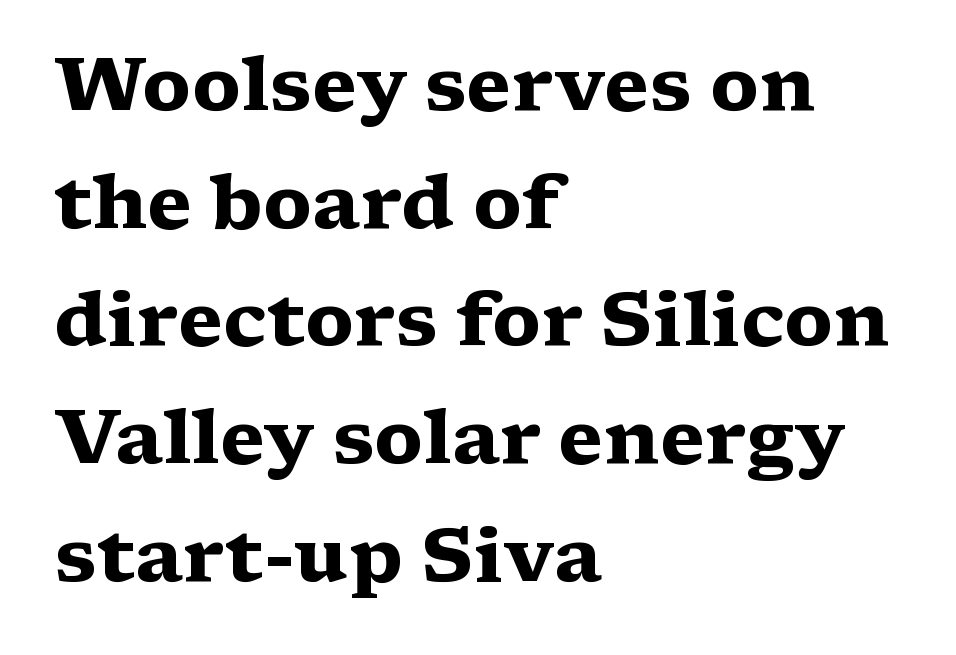
The image shows 75 px heavy, wide serif type, upright; set left-aligned, normal line spacing (1.57x), normal letter spacing, not underlined; medium stroke contrast and a medium x-height.
